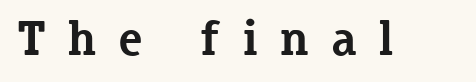
The image shows 49 px bold serif type, upright; set unusually wide letter spacing (+0.44 em), not underlined; low stroke contrast and a medium x-height.
